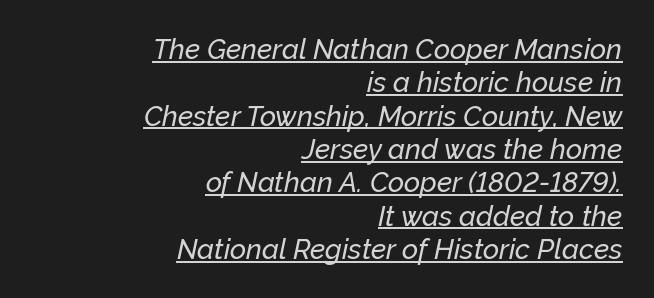
Honestly, the underline is the first thing you notice here. Horizontal alignment here is rightward, an uncommon choice for prose. The specimen reads as italic at a glance. Think of a printed novel: that variable character pitch is what you see here.
